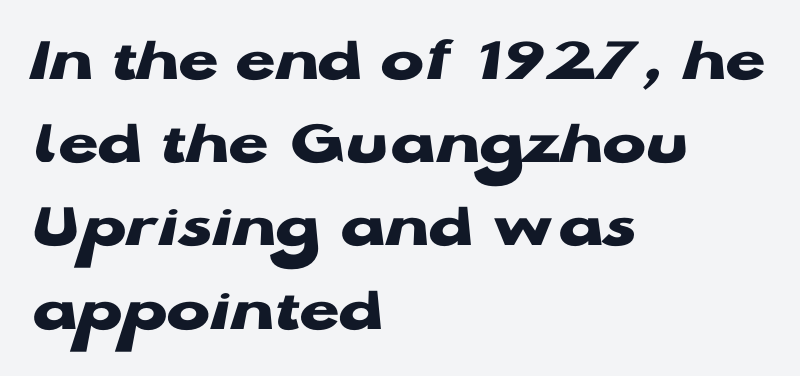
{"serif": "no", "italic": "no", "bold": "yes", "weight": "heavy", "width": "wide", "stroke_contrast": "low", "x_height": "medium", "monospaced": "no", "underline": "no", "align": "left", "line_spacing": "normal", "line_spacing_ratio": 1.28, "letter_spacing": "normal", "letter_spacing_em": 0.0, "glyph_px": 65}
